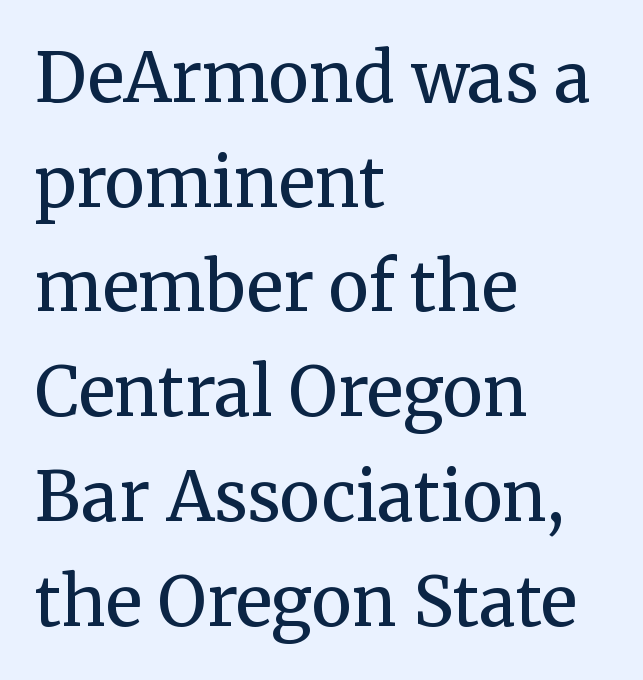
The glyphs in this specimen are seriffed. Italic: no, the glyphs are upright roman. Between one letter and the next there's only the usual sliver of space. The font sits on the lighter half of the weight spectrum, regular included. The space beneath each line is pristine and unruled. Notice how the passage keeps a crisp vertical edge on the left only.
